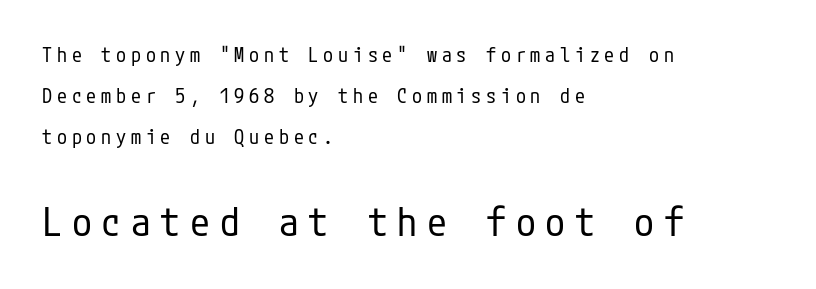
{"serif": "no", "italic": "no", "bold": "no", "weight": "regular", "width": "condensed", "stroke_contrast": "low", "x_height": "medium", "underline": "no", "align": "left", "line_spacing": "loose", "line_spacing_ratio": 2.04, "letter_spacing": "wide", "letter_spacing_em": 0.24, "larger_block": "second", "size_ratio": 2.0, "glyph_px": 40}
